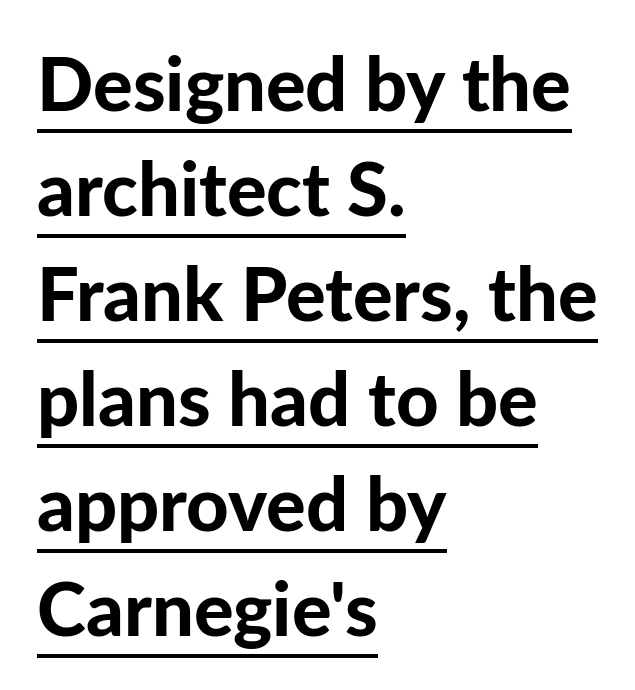
Q: Is the text bold? A: Yes.
Q: Is the text italic (slanted)? A: No, it is upright.
Q: Is the typeface a serif or a sans-serif typeface? A: Sans-serif.
Q: Is the text underlined? A: Yes.
Q: How is the paragraph aligned? A: Left-aligned.
Q: Is the spacing between letters normal or unusually wide? A: Normal.
Q: Is the spacing between lines tight, normal or loose? A: Normal.
Q: Width (condensed, normal, or wide)? A: Normal.
Q: Stroke contrast? A: Low.
Q: x-height? A: Medium.
Q: Monospaced? A: No.
